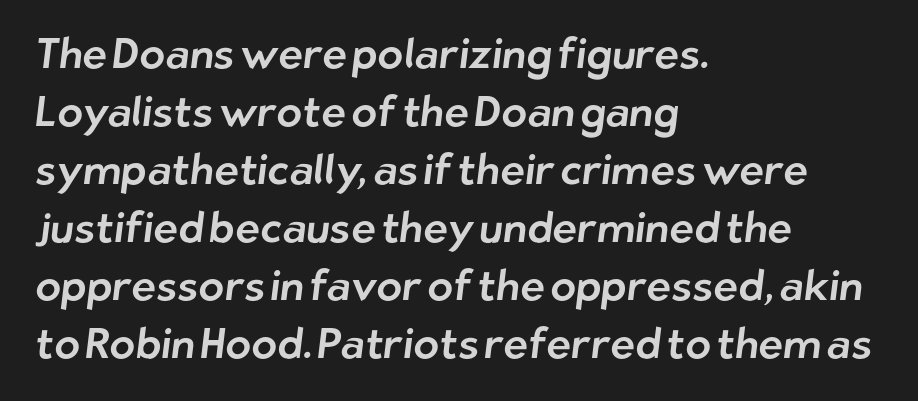
Q: Is the typeface a serif or a sans-serif typeface? A: Sans-serif.
Q: Is the text underlined? A: No.
Q: How is the paragraph aligned? A: Left-aligned.
Q: Is the spacing between letters normal or unusually wide? A: Normal.
Q: Is the spacing between lines tight, normal or loose? A: Normal.
Q: Width (condensed, normal, or wide)? A: Normal.
Q: Stroke contrast? A: Low.
Q: x-height? A: Medium.
Q: Monospaced? A: No.
